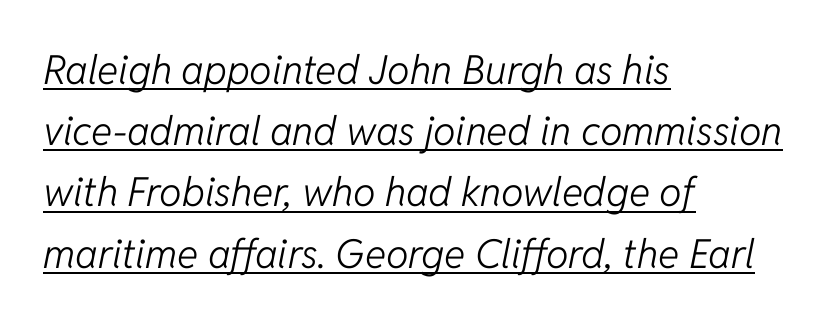
Q: Is the text bold? A: No.
Q: Is the text italic (slanted)? A: Yes, it leans right by about 11 degrees.
Q: Is the text underlined? A: Yes.
Q: How is the paragraph aligned? A: Left-aligned.
Q: Is the spacing between letters normal or unusually wide? A: Normal.
Q: Is the spacing between lines tight, normal or loose? A: Normal.
Q: Width (condensed, normal, or wide)? A: Normal.
Q: Stroke contrast? A: Low.
Q: x-height? A: Medium.
Q: Monospaced? A: No.
